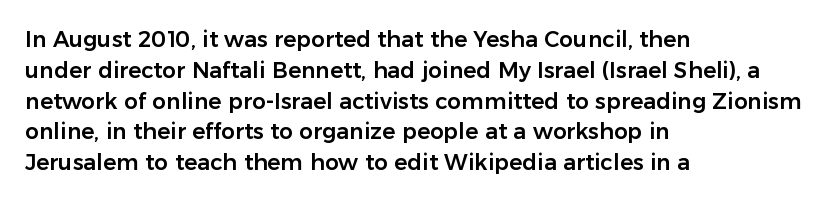
The image shows 22 px text type, upright; set left-aligned, normal line spacing (1.4x), normal letter spacing, not underlined.
